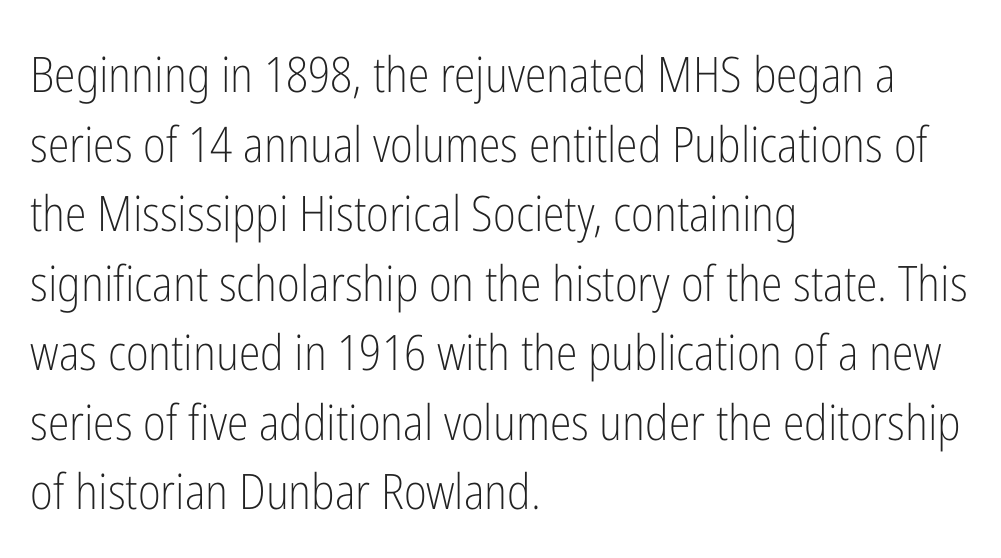
The image shows 49 px light, condensed sans-serif type, upright; set left-aligned, normal line spacing (1.42x), normal letter spacing, not underlined; low stroke contrast and a medium x-height.
